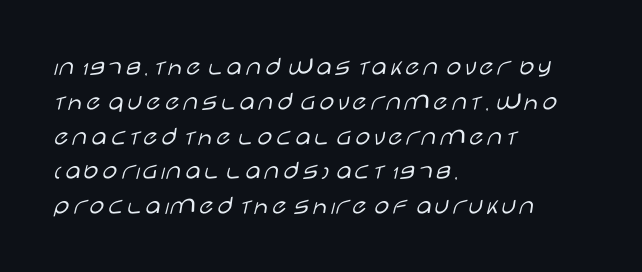
This sample keeps an unexceptional amount of space between lines. The gap between lines stays unmarked. Is this a heavy cut? Hardly; it is regular or lighter.
